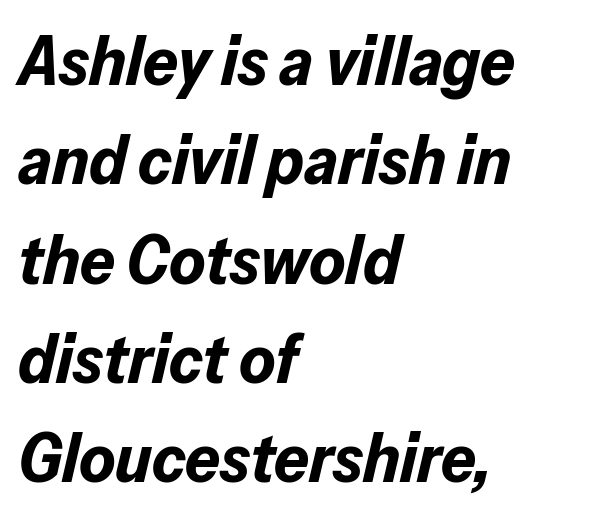
Q: Is the text bold? A: Yes.
Q: Is the text italic (slanted)? A: Yes, it leans right by about 13 degrees.
Q: Is the text underlined? A: No.
Q: How is the paragraph aligned? A: Left-aligned.
Q: Is the spacing between letters normal or unusually wide? A: Normal.
Q: Is the spacing between lines tight, normal or loose? A: Normal.
Q: Width (condensed, normal, or wide)? A: Normal.
Q: Stroke contrast? A: Low.
Q: x-height? A: Medium.
Q: Monospaced? A: No.
